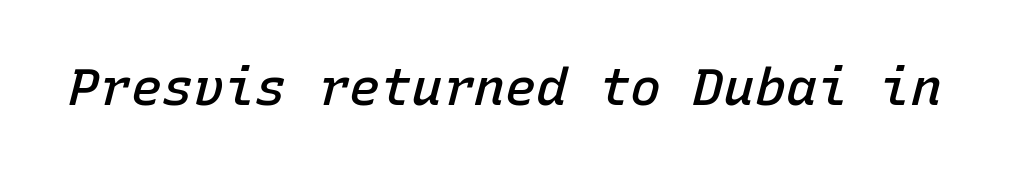
Spacing between characters is what you'd get straight out of the box. These lines are rendered in a fixed-pitch font. Semibold letterforms, between regular and bold. A typesetter would mark this as italic. Descender tails drop into unmarked territory.
